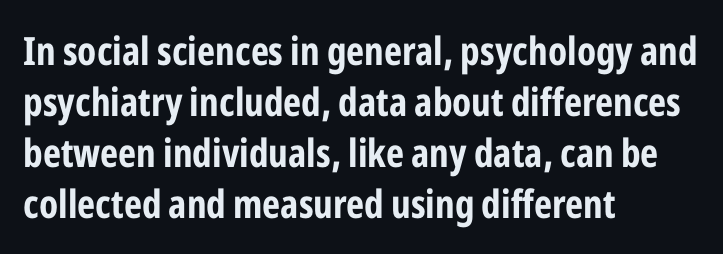
Q: Is the text bold? A: Yes.
Q: Is the text italic (slanted)? A: No, it is upright.
Q: Is the typeface a serif or a sans-serif typeface? A: Sans-serif.
Q: Is the text underlined? A: No.
Q: How is the paragraph aligned? A: Left-aligned.
Q: Is the spacing between letters normal or unusually wide? A: Normal.
Q: Is the spacing between lines tight, normal or loose? A: Normal.
Q: Width (condensed, normal, or wide)? A: Condensed.
Q: Stroke contrast? A: Low.
Q: x-height? A: Medium.
Q: Monospaced? A: No.
